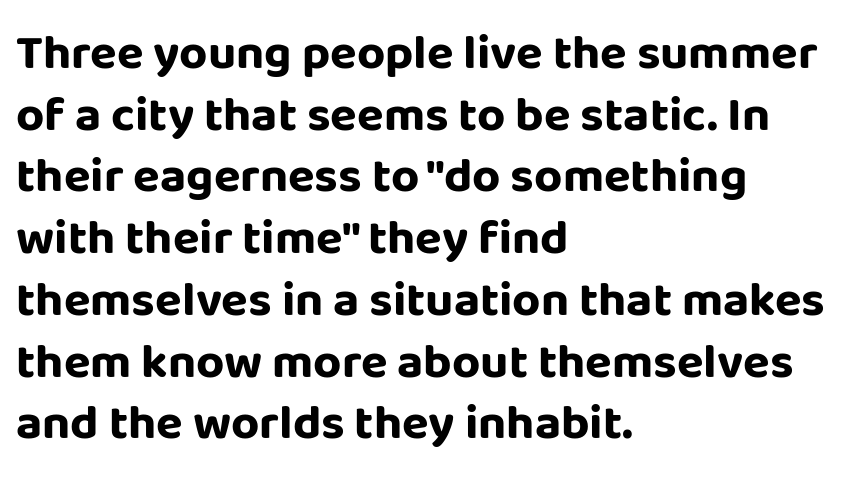
Stroke terminals: plain, sans-serif. A dark, heavy texture on the line: the type is bold. Character widths vary here, with narrow letters taking less room than wide ones. In terms of leading, this rendering sits right in the middle.
